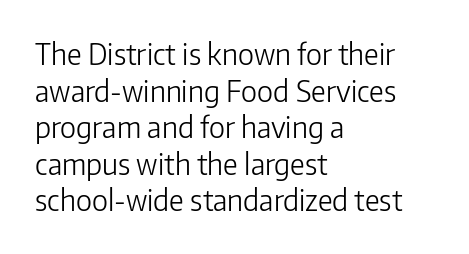
Q: Is the text bold? A: No.
Q: Is the text italic (slanted)? A: No, it is upright.
Q: Is the typeface a serif or a sans-serif typeface? A: Sans-serif.
Q: Is the text underlined? A: No.
Q: How is the paragraph aligned? A: Left-aligned.
Q: Is the spacing between letters normal or unusually wide? A: Normal.
Q: Is the spacing between lines tight, normal or loose? A: Normal.
Q: Width (condensed, normal, or wide)? A: Normal.
Q: Stroke contrast? A: Low.
Q: x-height? A: Medium.
Q: Monospaced? A: No.
